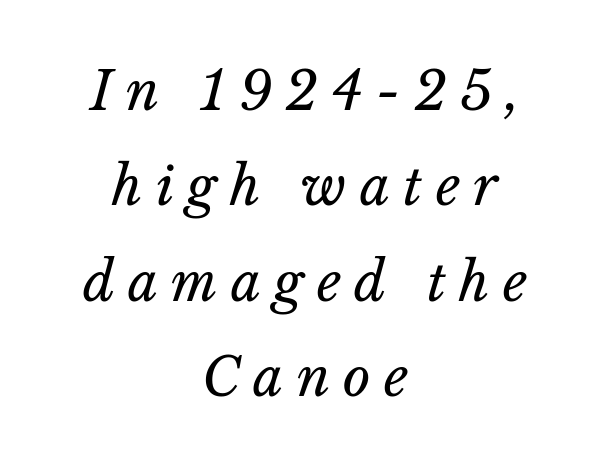
{"italic": "yes", "lean": "right", "slant_degrees": 14, "bold": "no", "weight": "regular", "width": "normal", "stroke_contrast": "low", "x_height": "medium", "monospaced": "no", "underline": "no", "align": "center", "line_spacing_ratio": 1.8, "letter_spacing": "wide", "letter_spacing_em": 0.25, "glyph_px": 53}
